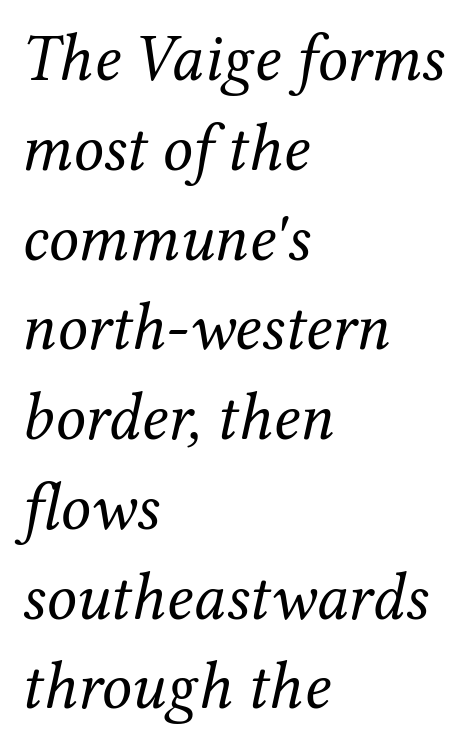
Q: Is the text bold? A: No.
Q: Is the text italic (slanted)? A: Yes, it leans right by about 12 degrees.
Q: Is the typeface a serif or a sans-serif typeface? A: Serif.
Q: Is the text underlined? A: No.
Q: How is the paragraph aligned? A: Left-aligned.
Q: Is the spacing between letters normal or unusually wide? A: Normal.
Q: Is the spacing between lines tight, normal or loose? A: Normal.
Q: Width (condensed, normal, or wide)? A: Normal.
Q: Stroke contrast? A: Medium.
Q: x-height? A: Medium.
Q: Monospaced? A: No.
